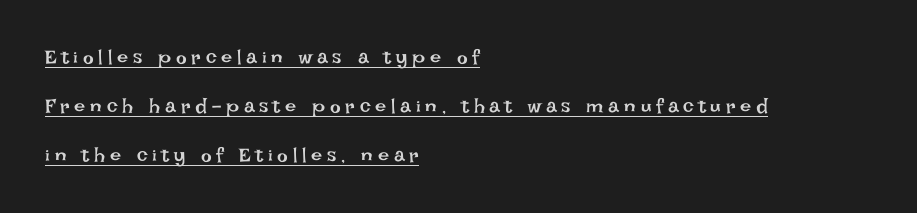
{"italic": "no", "bold": "no", "underline": "yes", "align": "left", "line_spacing": "loose", "line_spacing_ratio": 2.46, "letter_spacing": "wide", "letter_spacing_em": 0.24, "glyph_px": 20}
